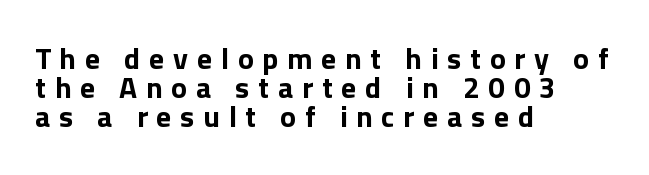
The image shows 30 px bold sans-serif type, upright; set left-aligned, tight line spacing (0.97x), unusually wide letter spacing (+0.29 em), not underlined; a medium x-height.
